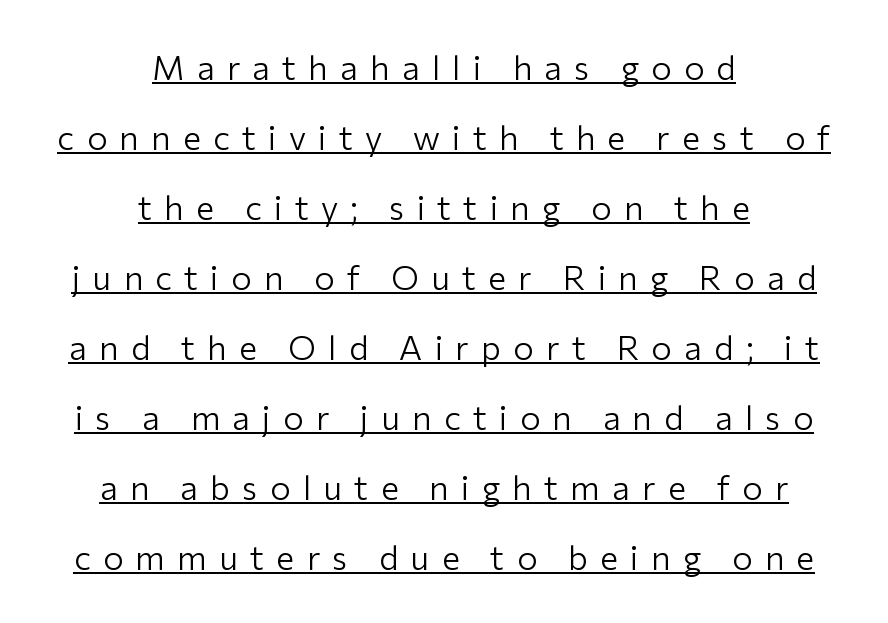
Note: no serifs on the glyphs. Bold? No — there's no thickening of the strokes. Note the varied advance widths — an 'i' is clearly narrower than an 'm'. Decoration check: the copy is underlined. A roman cut, with each character standing at attention. You could only call the tracking loose — the letters float apart.
